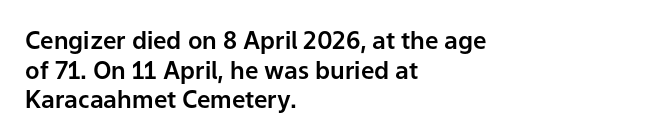
The rag falls on the right side of this text block. This sample uses an upright cut, with every glyph sitting square on the baseline. This sample uses plain, unmodified letter spacing. The strip under each line holds only bare page.
